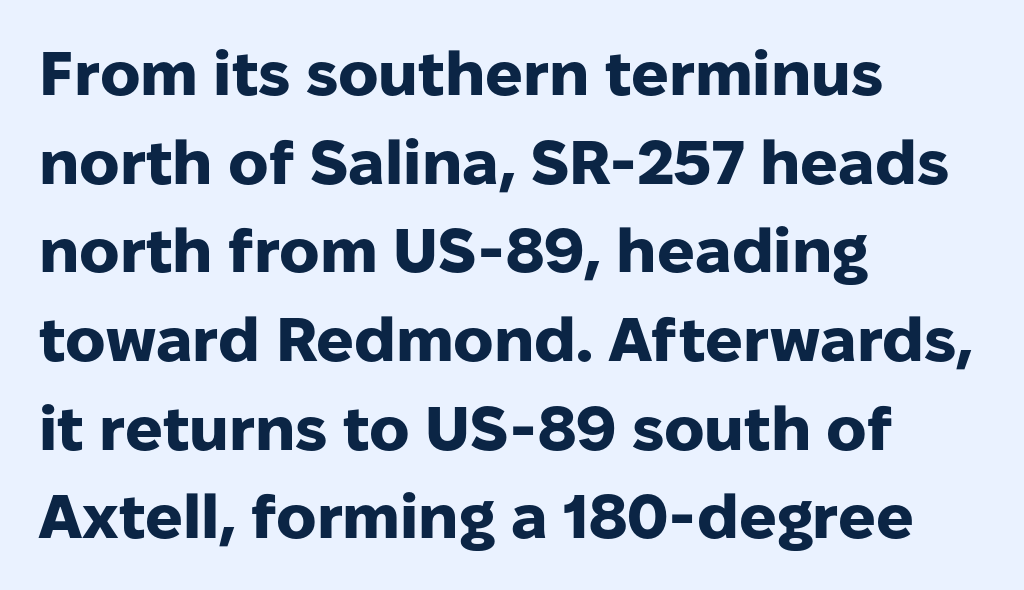
Q: Is the text bold? A: Yes.
Q: Is the text italic (slanted)? A: No, it is upright.
Q: Is the typeface a serif or a sans-serif typeface? A: Sans-serif.
Q: Is the text underlined? A: No.
Q: How is the paragraph aligned? A: Left-aligned.
Q: Is the spacing between letters normal or unusually wide? A: Normal.
Q: Is the spacing between lines tight, normal or loose? A: Normal.
Q: Width (condensed, normal, or wide)? A: Normal.
Q: Stroke contrast? A: Low.
Q: x-height? A: Medium.
Q: Monospaced? A: No.
